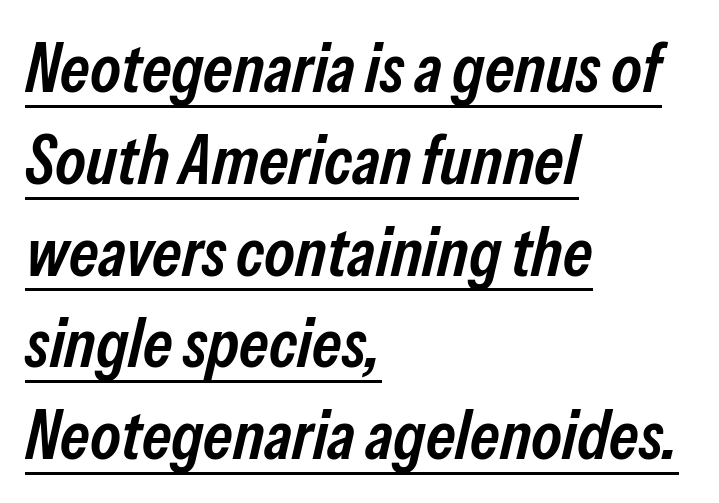
The image shows 69 px semibold, condensed type, italic (leaning right); set left-aligned, normal line spacing (1.33x), normal letter spacing, underlined; low stroke contrast and a medium x-height.
